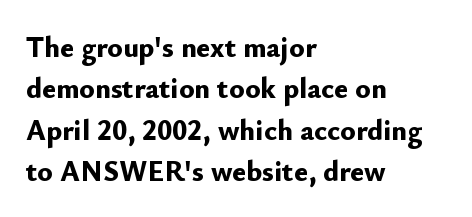
Summary of weight: heavy, a full bold. A typesetter would mark this as roman, not italic. Looks like regular typesetting: each glyph gets only the width it needs. A typesetter would call this zero additional tracking.
